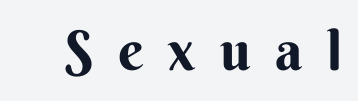
Is this a sans? Yes — the strokes have no serifs. Do the characters align in a grid? No, the font is proportional. In terms of letterspacing, this is a distinctly airy, spread setting. Bare-footed words on every line. This is the regular roman posture of the typeface.
